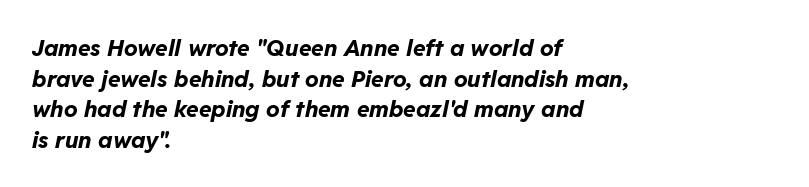
Q: Is the text bold? A: Yes.
Q: Is the text italic (slanted)? A: Yes, it leans right by about 11 degrees.
Q: Is the text underlined? A: No.
Q: How is the paragraph aligned? A: Left-aligned.
Q: Is the spacing between letters normal or unusually wide? A: Normal.
Q: Is the spacing between lines tight, normal or loose? A: Normal.
